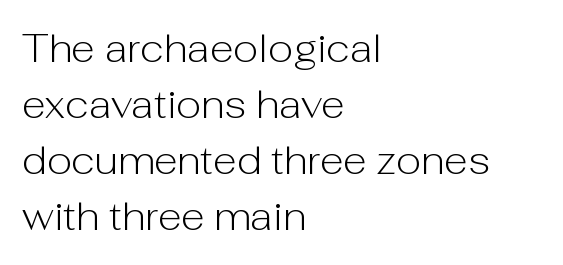
The cut favours lightness, reaching ordinary text weight at its darkest. Rendered with straight, roman letterforms. Compared with typical body copy, the letter spacing here is the same. Baseline-to-baseline distance is the conventional proportion of letter height. Teacher's note: observe the even left margin — that is flush-left alignment. A typesetter would call this proportional, since set widths differ per character.
